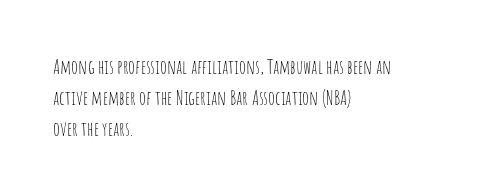
Q: Is the text bold? A: No.
Q: Is the text italic (slanted)? A: No, it is upright.
Q: Is the text underlined? A: No.
Q: How is the paragraph aligned? A: Left-aligned.
Q: Is the spacing between letters normal or unusually wide? A: Normal.
Q: Is the spacing between lines tight, normal or loose? A: Normal.
